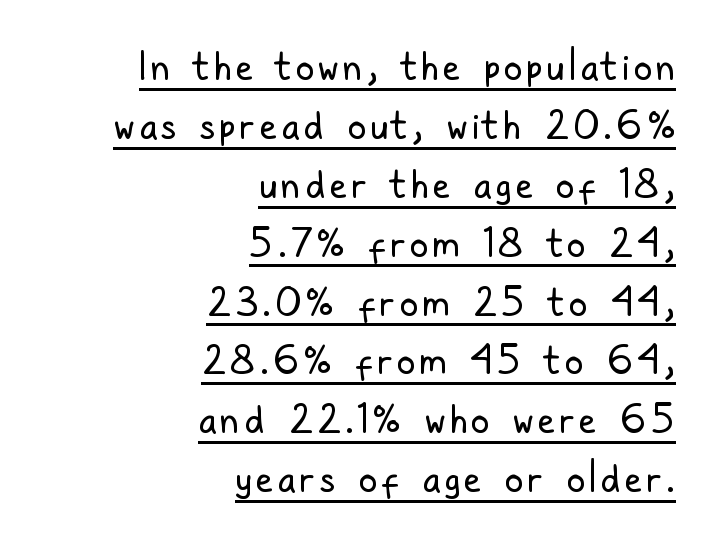
Q: Is the text bold? A: No.
Q: Is the text italic (slanted)? A: No, it is upright.
Q: Is the typeface a serif or a sans-serif typeface? A: Sans-serif.
Q: Is the text underlined? A: Yes.
Q: How is the paragraph aligned? A: Right-aligned.
Q: Is the spacing between lines tight, normal or loose? A: Normal.
Q: Width (condensed, normal, or wide)? A: Condensed.
Q: Stroke contrast? A: Low.
Q: x-height? A: Medium.
Q: Monospaced? A: No.
